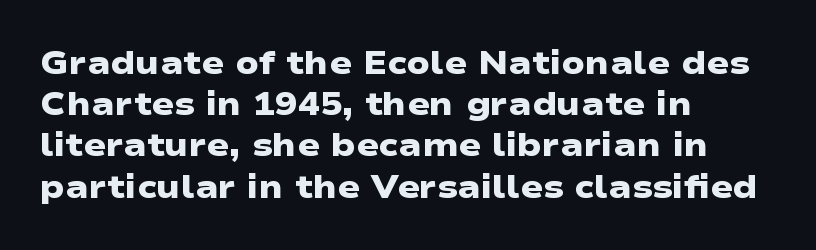
{"serif": "no", "bold": "yes", "weight": "heavy", "width": "wide", "stroke_contrast": "low", "x_height": "medium", "monospaced": "no", "underline": "no", "align": "left", "line_spacing": "normal", "line_spacing_ratio": 1.25, "letter_spacing": "normal", "letter_spacing_em": 0.0, "glyph_px": 33}
